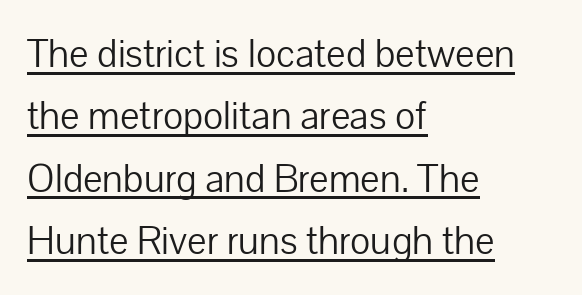
The image shows 41 px light sans-serif type, upright; set left-aligned, normal line spacing (1.52x), normal letter spacing, underlined; low stroke contrast and a medium x-height.
